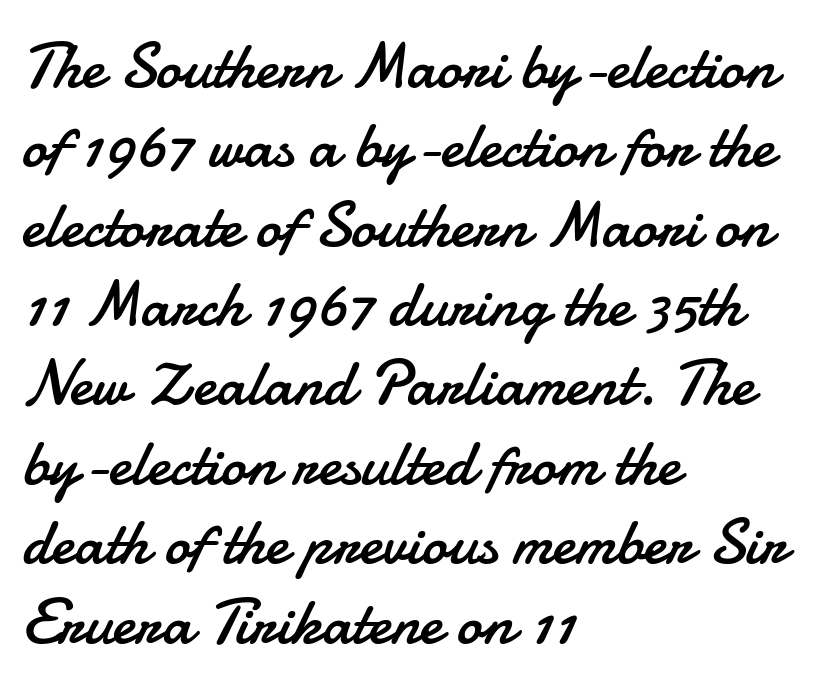
Q: Is the text bold? A: No.
Q: Is the text italic (slanted)? A: Yes.
Q: Is the typeface a serif or a sans-serif typeface? A: Sans-serif.
Q: Is the text underlined? A: No.
Q: How is the paragraph aligned? A: Left-aligned.
Q: Is the spacing between letters normal or unusually wide? A: Normal.
Q: Width (condensed, normal, or wide)? A: Normal.
Q: Stroke contrast? A: Low.
Q: x-height? A: Small.
Q: Monospaced? A: No.
